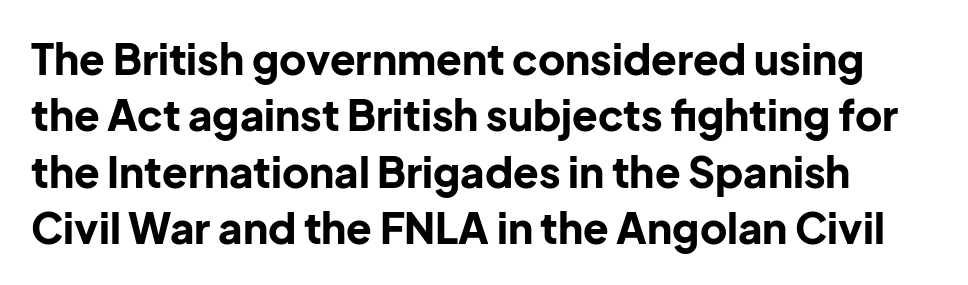
The image shows 42 px bold sans-serif type, upright; set normal line spacing (1.34x), normal letter spacing, not underlined; low stroke contrast and a medium x-height.
